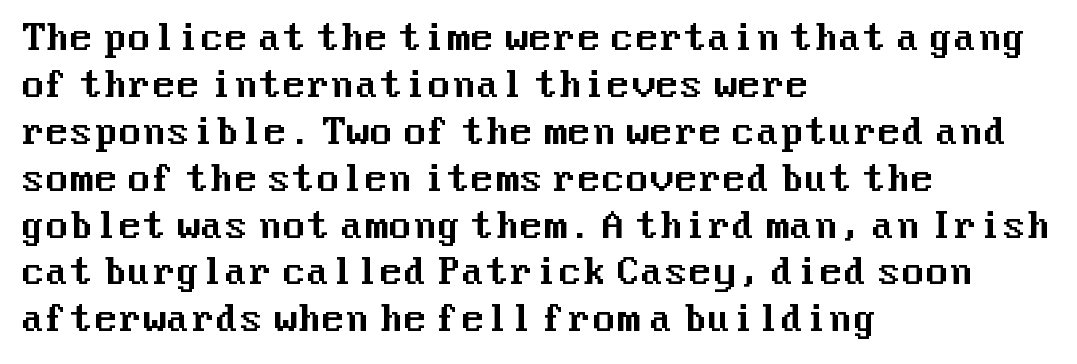
The gaps between neighbouring characters are ordinary and unremarkable. To sum up the face: it is a sans, with no serifs. The baseline area is clear. Posture: vertical.
